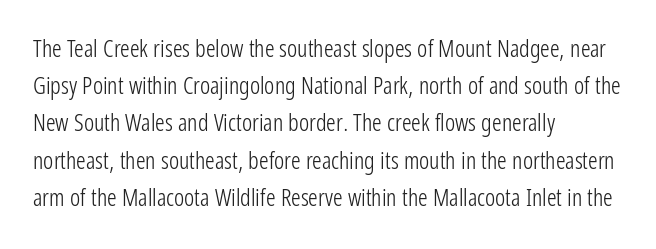
Q: Is the text bold? A: No.
Q: Is the text italic (slanted)? A: No, it is upright.
Q: Is the text underlined? A: No.
Q: How is the paragraph aligned? A: Left-aligned.
Q: Is the spacing between letters normal or unusually wide? A: Normal.
Q: Is the spacing between lines tight, normal or loose? A: Normal.
